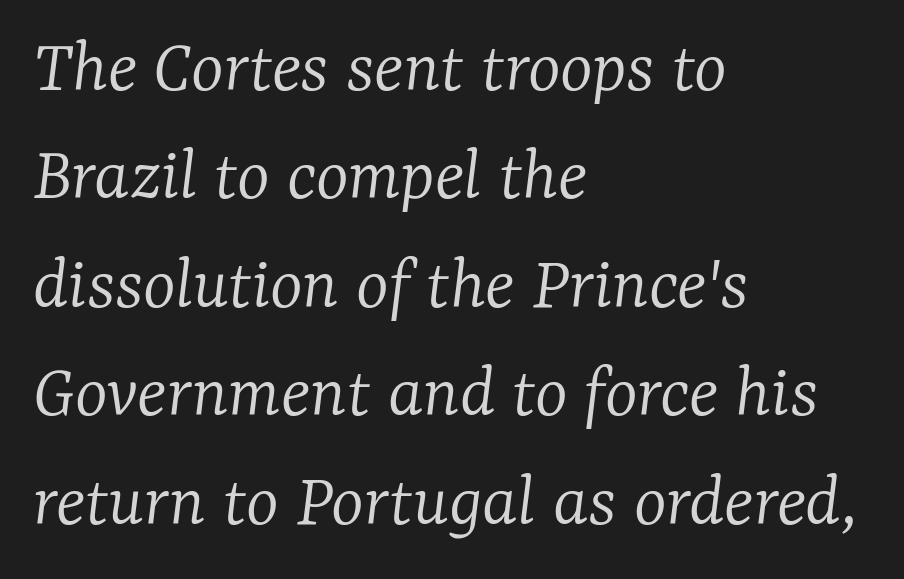
A quiet, ordinary-to-light weight characterises the typeface. You could call the tracking neutral — neither tight nor loose. Does the lettering tilt? It does — this is italic. These lines stack with their left ends in a neat column.
